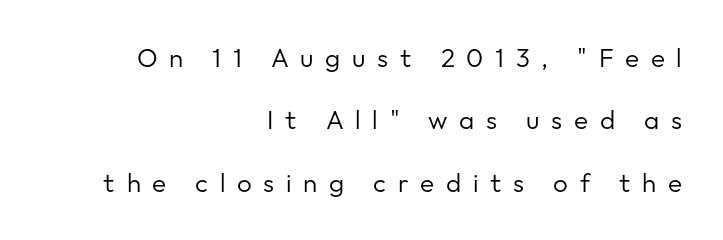
{"italic": "no", "bold": "no", "underline": "no", "align": "right", "line_spacing": "loose", "line_spacing_ratio": 2.4, "letter_spacing": "wide", "letter_spacing_em": 0.45, "glyph_px": 26}
